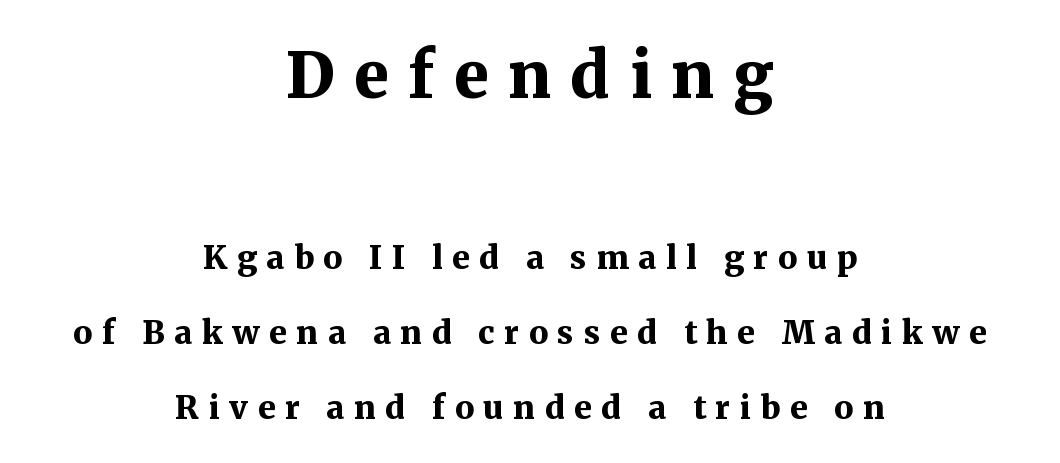
The more generous point size was reserved for the upper chunk. Words appear elongated and porous because spacing is wide. You'd pick this weight for a headline — it's a proper bold. Whoever set this chose breathing room over compactness in the vertical rhythm.
